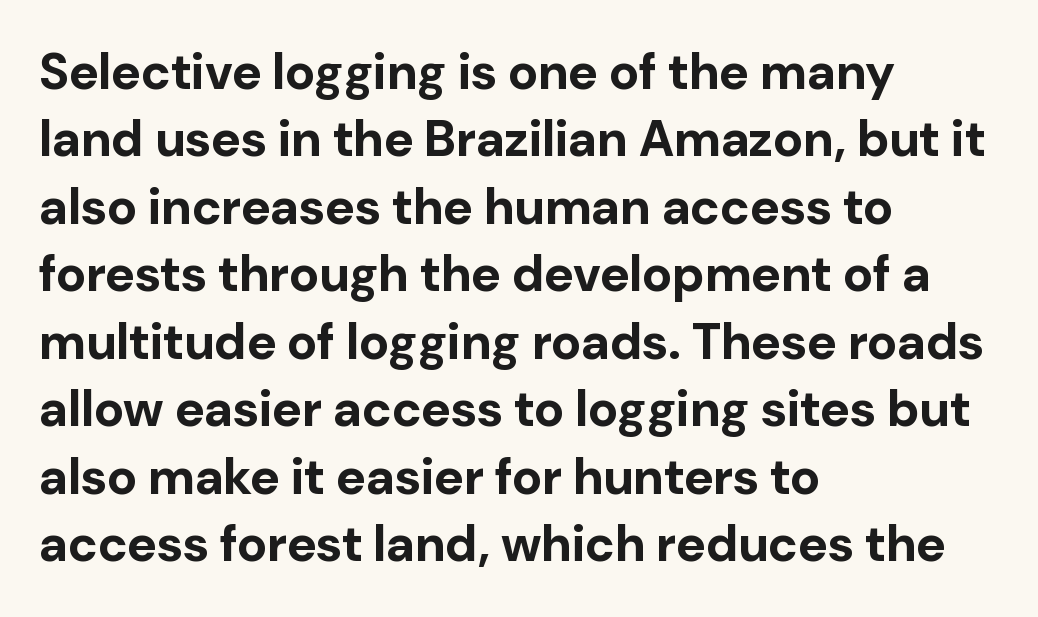
The passage shown is emphatically bold. Spacing between characters is what you'd get straight out of the box. The rendering uses a moderate line-height, typical for paragraphs. Which margin do the lines hug? The left one — the right edge is uneven. Quick note: not italic, upright.
